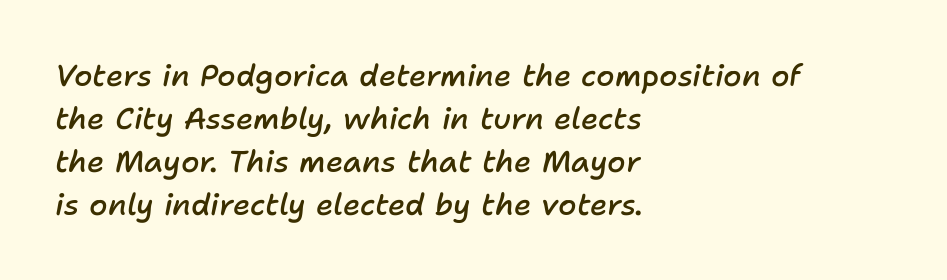
Q: Is the text bold? A: Semi-bold.
Q: Is the text italic (slanted)? A: Yes, it leans right by about 11 degrees.
Q: Is the text underlined? A: No.
Q: How is the paragraph aligned? A: Left-aligned.
Q: Is the spacing between letters normal or unusually wide? A: Normal.
Q: Is the spacing between lines tight, normal or loose? A: Normal.
Q: Width (condensed, normal, or wide)? A: Normal.
Q: Stroke contrast? A: Low.
Q: x-height? A: Medium.
Q: Monospaced? A: No.
